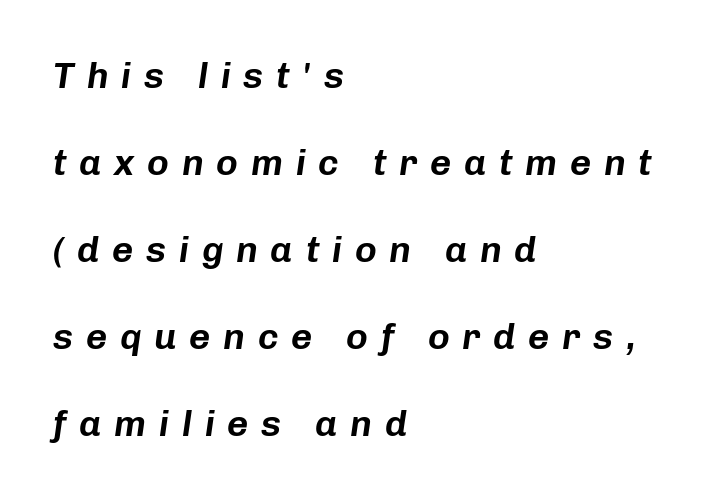
If you measured baseline to baseline, you'd find a long distance. Characters follow at a spacing far wider than the type designer built in. Short and long lines alike share a common starting point at left. Unmarked baselines from the first word to the last.
